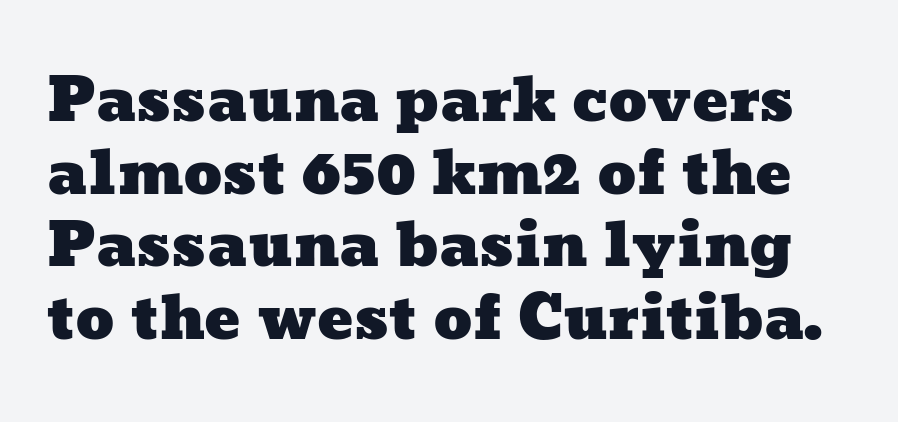
Q: Is the text underlined? A: No.
Q: Is the spacing between letters normal or unusually wide? A: Normal.
Q: Width (condensed, normal, or wide)? A: Wide.
Q: Stroke contrast? A: Low.
Q: x-height? A: Medium.
Q: Monospaced? A: No.
